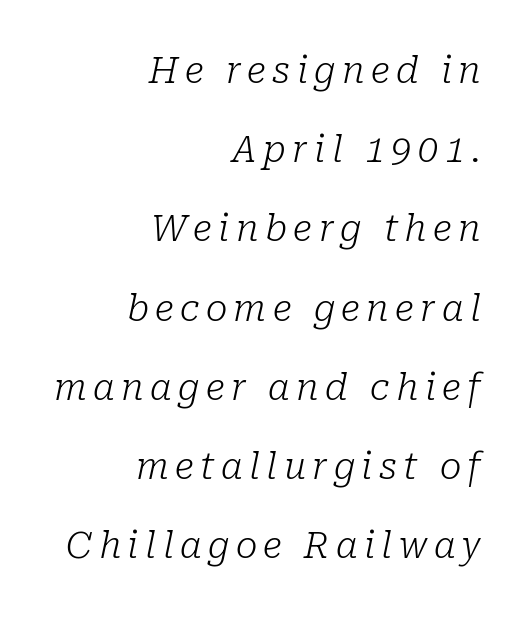
Q: Is the text bold? A: No.
Q: Is the text italic (slanted)? A: Yes, it leans right by about 10 degrees.
Q: Is the typeface a serif or a sans-serif typeface? A: Serif.
Q: Is the text underlined? A: No.
Q: How is the paragraph aligned? A: Right-aligned.
Q: Is the spacing between lines tight, normal or loose? A: Loose.
Q: Width (condensed, normal, or wide)? A: Normal.
Q: Stroke contrast? A: Low.
Q: x-height? A: Medium.
Q: Monospaced? A: No.
